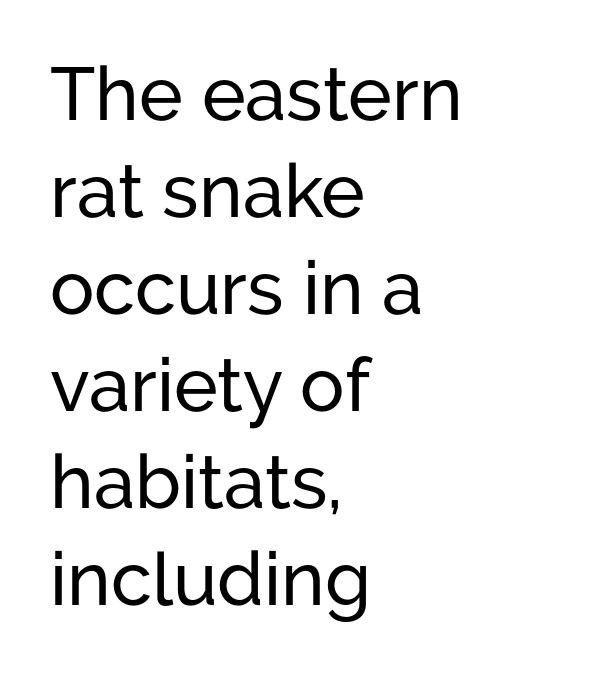
Think of a printed novel: that variable character pitch is what you see here. Reading down the block, your eye returns to a fixed left position each line. How are the letters spaced? Ordinarily, with no added tracking. Clear beneath every line of the passage. Students, observe: this is what conventionally led text looks like.
